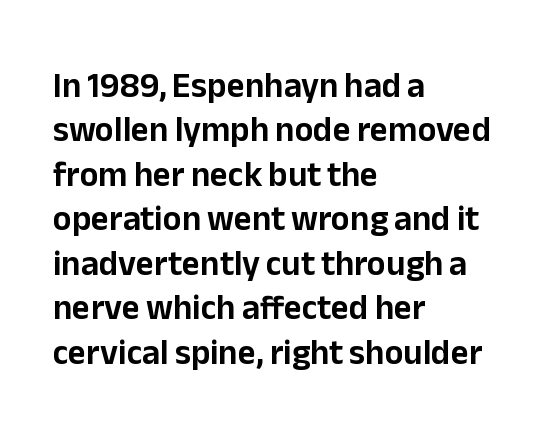
Q: Is the text italic (slanted)? A: No, it is upright.
Q: Is the typeface a serif or a sans-serif typeface? A: Sans-serif.
Q: Is the text underlined? A: No.
Q: How is the paragraph aligned? A: Left-aligned.
Q: Is the spacing between letters normal or unusually wide? A: Normal.
Q: Is the spacing between lines tight, normal or loose? A: Normal.
Q: Width (condensed, normal, or wide)? A: Normal.
Q: Stroke contrast? A: Low.
Q: x-height? A: Medium.
Q: Monospaced? A: No.
